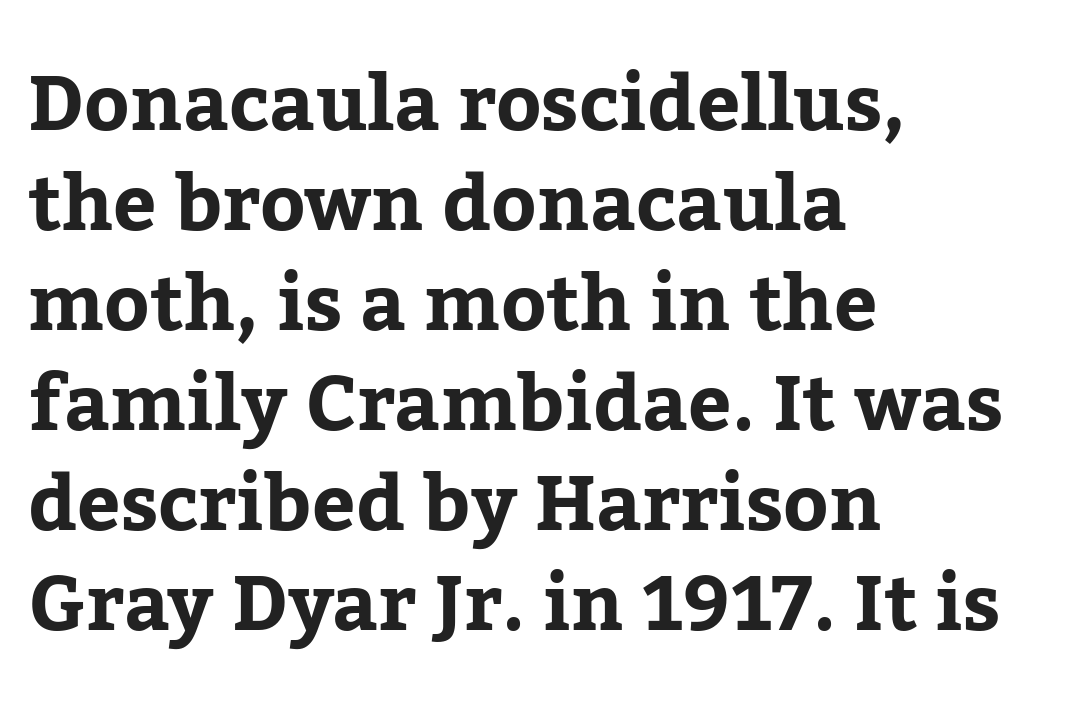
{"serif": "yes", "italic": "no", "width": "normal", "stroke_contrast": "low", "x_height": "medium", "monospaced": "no", "underline": "no", "align": "left", "line_spacing": "normal", "line_spacing_ratio": 1.3, "letter_spacing": "normal", "letter_spacing_em": 0.0, "glyph_px": 77}
